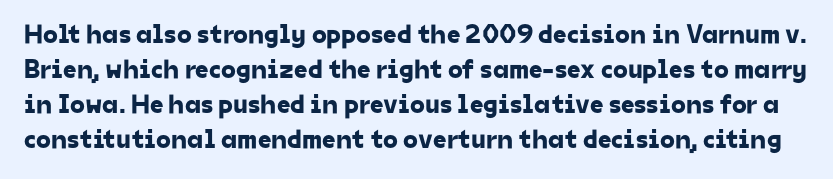
The letters sit at their default tracking, neither squeezed nor spread. The zone under the glyphs is completely vacant. Leading matches the norm, producing a regular column.
